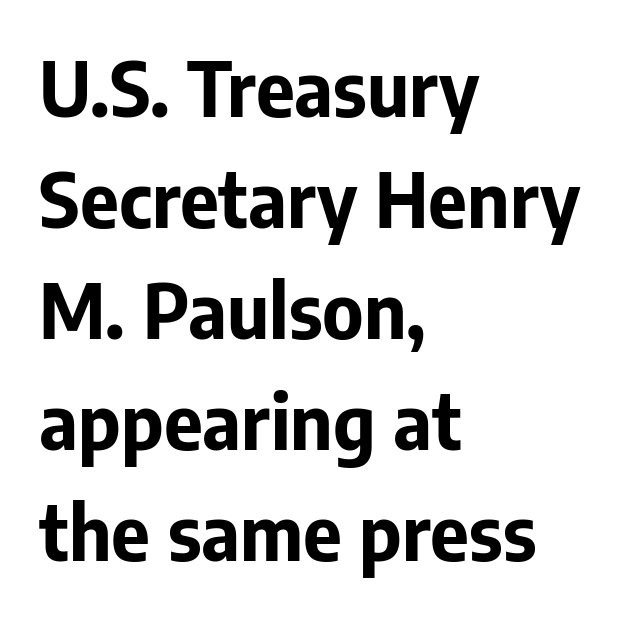
The type is set solid horizontally, with unmodified tracking. Rule under the text: the space is simply empty. Look at the stroke-to-counter ratio: heavy, a bold. Check where the strokes stop: nothing finishes them off — pure sans.
